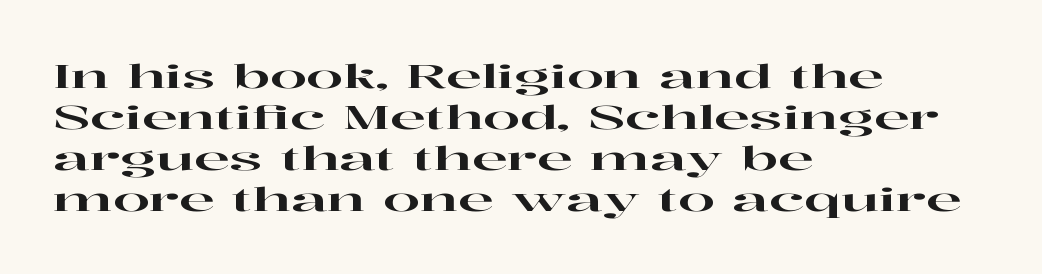
The image shows 33 px wide serif type, upright; set left-aligned, line spacing 1.24x, normal letter spacing, not underlined; high stroke contrast and a medium x-height.
